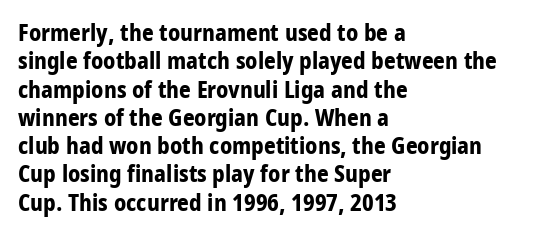
Plain, unruled lines of type. Heft: maximum for text — a bold. The tracking reads as untouched default to a designer's eye. Nope, not italic — everything's standing straight.
